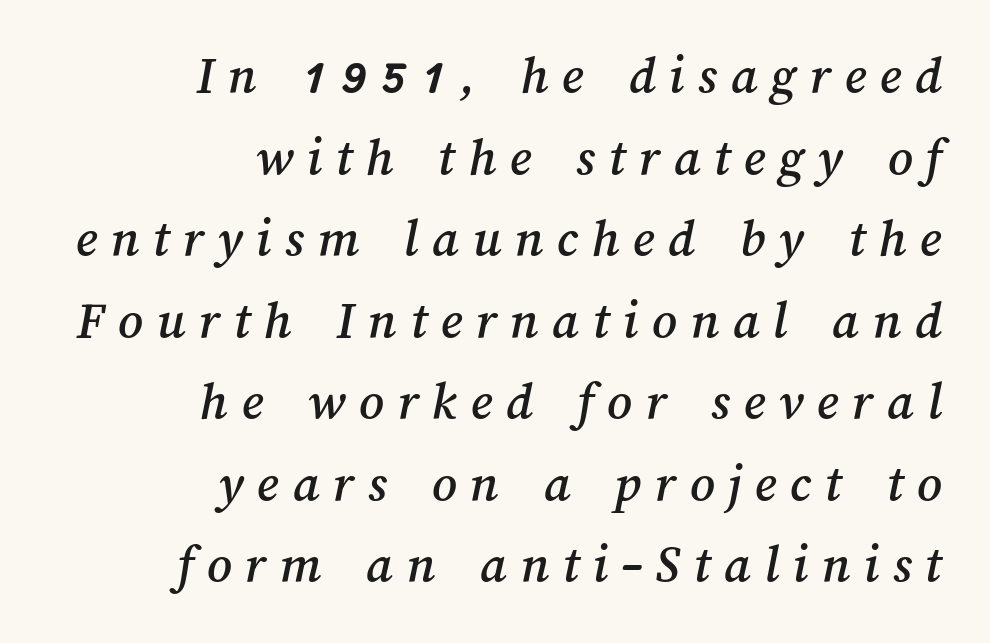
Notice how the passage keeps a crisp vertical edge on the right only. Each letter keeps its own natural width here, so spacing adapts to shape. Tracking here is generous; glyphs stand well apart from one another. Check under the words: just untouched page.
